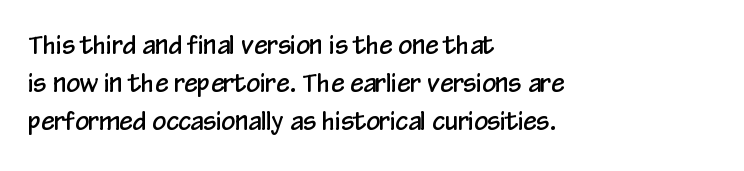
The image shows 24 px text type, upright; set left-aligned, normal line spacing (1.58x), normal letter spacing, not underlined.
